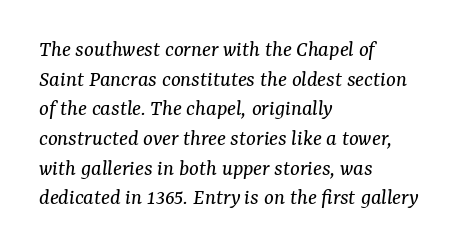
The specimen reads as italic at a glance. Where is the straight margin? On the left. One glance says typical: line gaps are just what's usual. No extra tracking has been applied to these lines.
